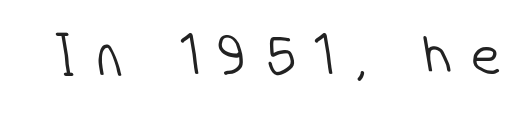
No feet cap the strokes, marking this as sans-serif type. What stands out about the letter spacing? Its width — letters are far apart. Descenders are the only things crossing below the line. Ink coverage per letter is moderate at most.
